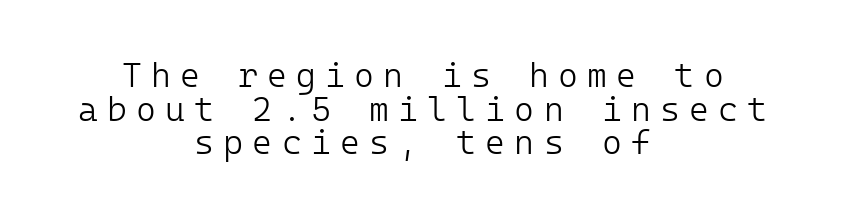
The image shows 34 px light sans-serif type, upright; set centered, tight line spacing (0.99x), unusually wide letter spacing (+0.27 em), not underlined; low stroke contrast and a medium x-height.
